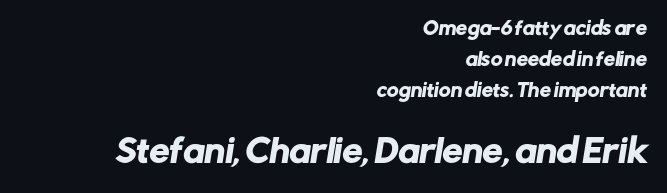
The image shows 32 px sans-serif type; set right-aligned, line spacing 1.72x, normal letter spacing, not underlined; the second (bottom) block is 1.78x larger; low stroke contrast and a medium x-height.
